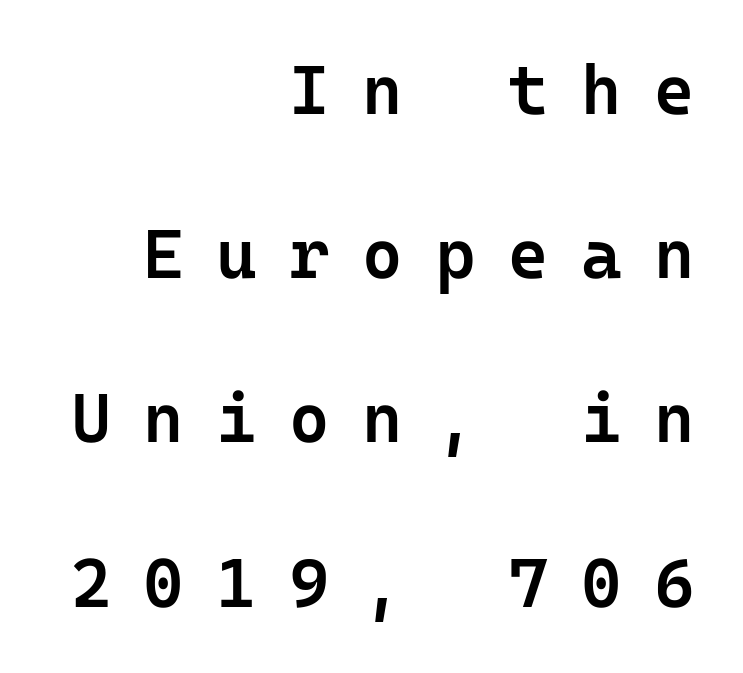
Q: Is the text bold? A: Semi-bold.
Q: Is the text italic (slanted)? A: No, it is upright.
Q: Is the typeface a serif or a sans-serif typeface? A: Sans-serif.
Q: Is the text underlined? A: No.
Q: How is the paragraph aligned? A: Right-aligned.
Q: Is the spacing between letters normal or unusually wide? A: Unusually wide.
Q: Is the spacing between lines tight, normal or loose? A: Loose.
Q: Width (condensed, normal, or wide)? A: Normal.
Q: Stroke contrast? A: Low.
Q: x-height? A: Medium.
